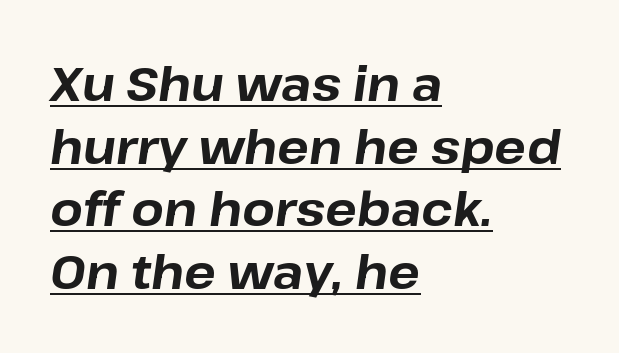
Q: Is the text bold? A: Yes.
Q: Is the text italic (slanted)? A: Yes, it leans right by about 8 degrees.
Q: Is the text underlined? A: Yes.
Q: How is the paragraph aligned? A: Left-aligned.
Q: Is the spacing between letters normal or unusually wide? A: Normal.
Q: Is the spacing between lines tight, normal or loose? A: Normal.
Q: Width (condensed, normal, or wide)? A: Normal.
Q: Stroke contrast? A: Low.
Q: x-height? A: Medium.
Q: Monospaced? A: No.
